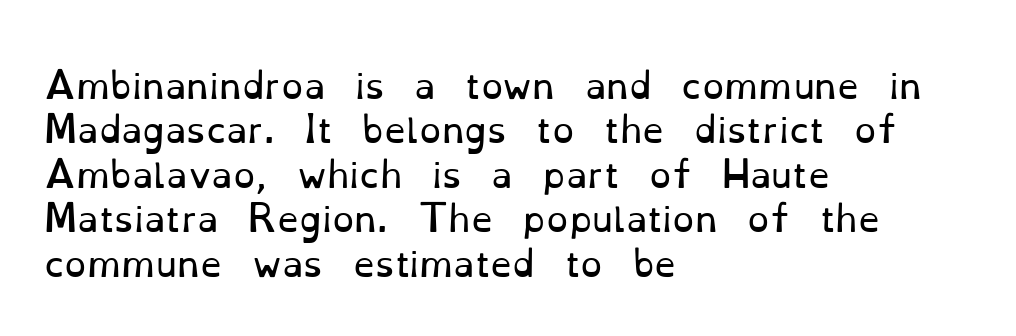
{"serif": "yes", "italic": "no", "bold": "no", "weight": "regular", "width": "normal", "stroke_contrast": "low", "x_height": "small", "monospaced": "no", "underline": "no", "align": "left", "line_spacing": "normal", "line_spacing_ratio": 1.27, "letter_spacing": "normal", "letter_spacing_em": 0.0, "glyph_px": 35}
